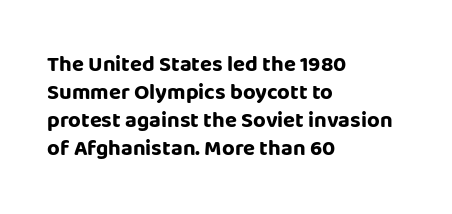
The axis of the letterforms is exactly vertical. Leftover space on each line is placed entirely after the last word. Each row of text sits above clean, open space. Students, note that the glyphs here touch the page at normal intervals.
